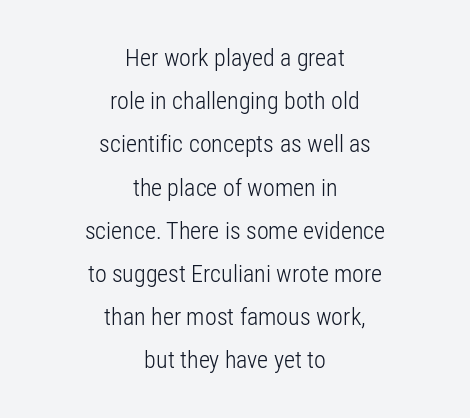
The image shows 24 px text type, upright; set centered, line spacing 1.8x, normal letter spacing, not underlined.
